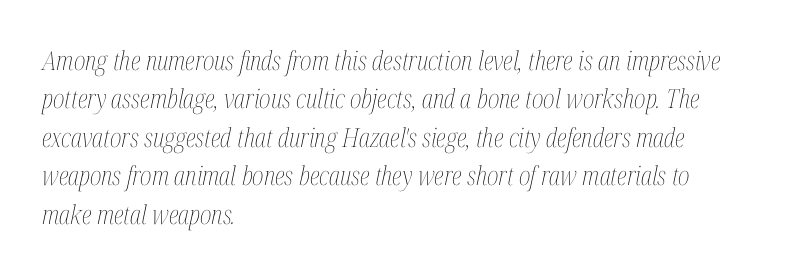
The image shows 26 px text type, italic (leaning right); set left-aligned, normal line spacing (1.48x), normal letter spacing, not underlined.
